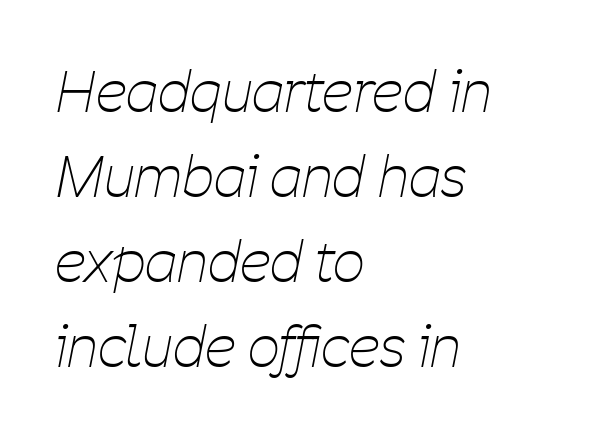
Q: Is the text bold? A: No.
Q: Is the text italic (slanted)? A: Yes, it leans right by about 11 degrees.
Q: Is the text underlined? A: No.
Q: How is the paragraph aligned? A: Left-aligned.
Q: Is the spacing between letters normal or unusually wide? A: Normal.
Q: Is the spacing between lines tight, normal or loose? A: Normal.
Q: Width (condensed, normal, or wide)? A: Condensed.
Q: Stroke contrast? A: Low.
Q: x-height? A: Medium.
Q: Monospaced? A: No.
